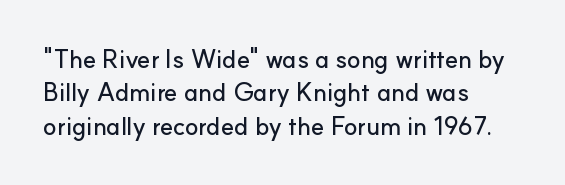
Q: Is the text italic (slanted)? A: No, it is upright.
Q: Is the text underlined? A: No.
Q: How is the paragraph aligned? A: Left-aligned.
Q: Is the spacing between letters normal or unusually wide? A: Normal.
Q: Is the spacing between lines tight, normal or loose? A: Normal.
